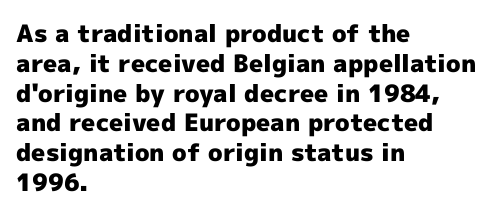
Every character sits straight up, as roman type does. This rendering uses left alignment, leaving the right contour irregular. Letters rest on an invisible, unmarked baseline. The passage shown has conventional tracking throughout. Pretty heavy lettering here — definitely bold.
